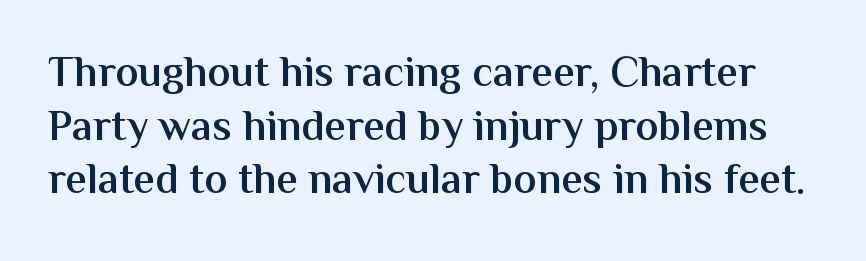
Q: Is the text bold? A: Semi-bold.
Q: Is the text italic (slanted)? A: No, it is upright.
Q: Is the typeface a serif or a sans-serif typeface? A: Sans-serif.
Q: Is the text underlined? A: No.
Q: Is the spacing between letters normal or unusually wide? A: Normal.
Q: Is the spacing between lines tight, normal or loose? A: Normal.
Q: Width (condensed, normal, or wide)? A: Normal.
Q: Stroke contrast? A: Medium.
Q: x-height? A: Medium.
Q: Monospaced? A: No.
